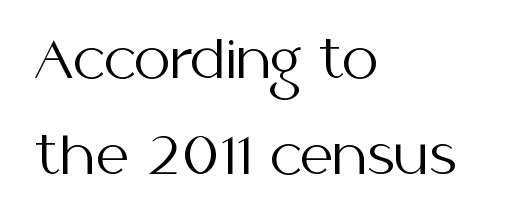
Q: Is the text bold? A: No.
Q: Is the text italic (slanted)? A: No, it is upright.
Q: Is the typeface a serif or a sans-serif typeface? A: Sans-serif.
Q: Is the text underlined? A: No.
Q: How is the paragraph aligned? A: Left-aligned.
Q: Is the spacing between letters normal or unusually wide? A: Normal.
Q: Width (condensed, normal, or wide)? A: Normal.
Q: Stroke contrast? A: Medium.
Q: x-height? A: Medium.
Q: Monospaced? A: No.
